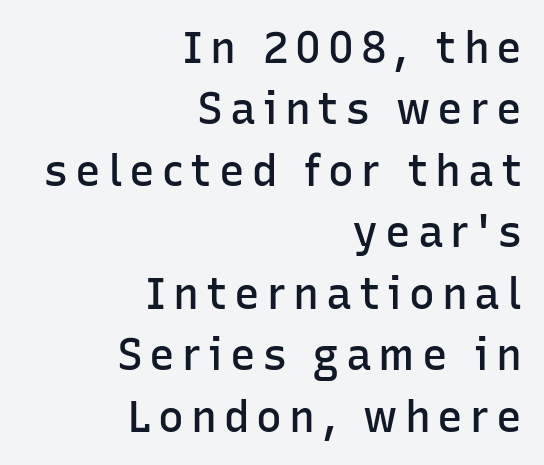
Does the copy run flush right? Yes — the right margin is perfectly even. Characters remain perfectly vertical along every line. Quick note: interline space is typical. Grotesque or geometric, the face here clearly has no serifs. The foot of each line stays bare and open.
